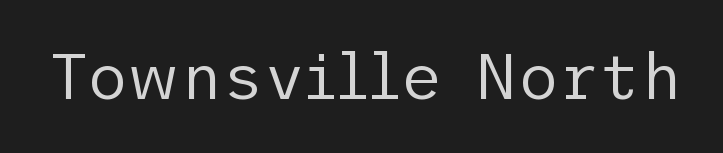
{"serif": "no", "italic": "no", "bold": "no", "weight": "regular", "width": "normal", "stroke_contrast": "low", "x_height": "medium", "underline": "no", "letter_spacing": "normal", "letter_spacing_em": 0.0, "glyph_px": 64}
